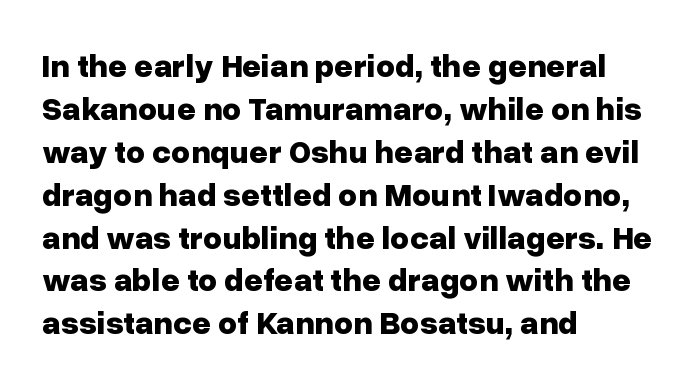
{"serif": "no", "italic": "no", "bold": "yes", "weight": "bold", "width": "normal", "stroke_contrast": "low", "x_height": "medium", "monospaced": "no", "underline": "no", "align": "left", "line_spacing": "normal", "line_spacing_ratio": 1.3, "letter_spacing": "normal", "letter_spacing_em": 0.0, "glyph_px": 33}
